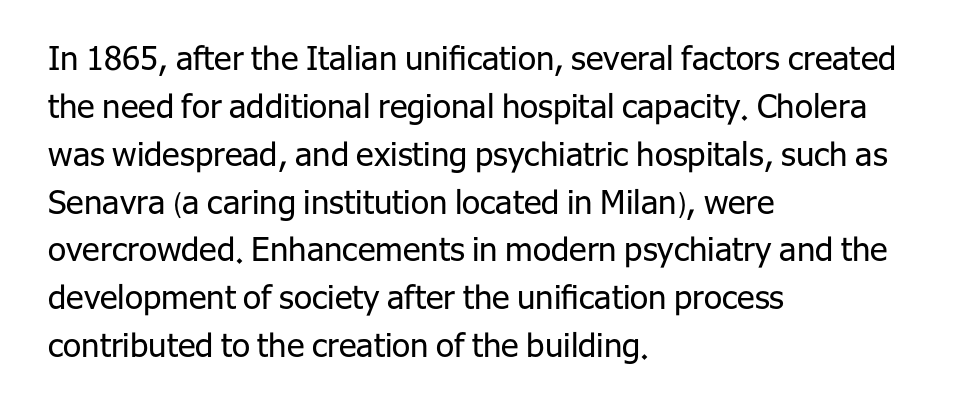
Casual observation: everything's shoved over to the left. Classification — sans serif. The typography opts for an upright posture over an oblique one. Here the designer chose a conventional face with non-uniform glyph widths. The rendering uses a moderate line-height, typical for paragraphs.
